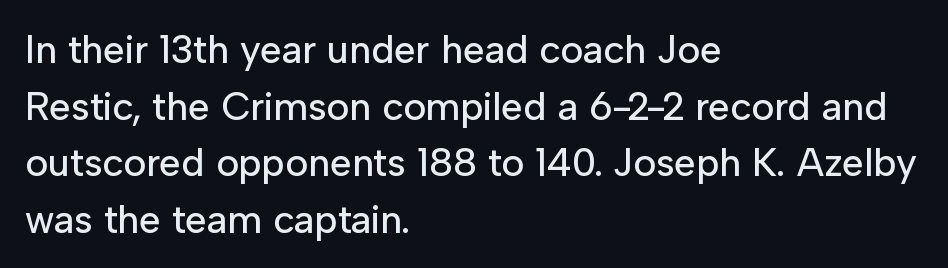
The glyphs are unaccompanied by any horizontal stroke below them. The tracking reads as untouched default to a designer's eye. Is this a sans? Yes — the strokes have no serifs. Think of a printed novel: that variable character pitch is what you see here. The typesetter chose a ragged-right arrangement here.
